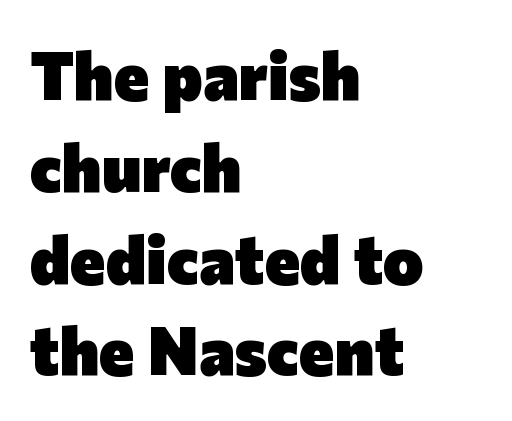
{"serif": "no", "italic": "no", "bold": "yes", "weight": "heavy", "width": "normal", "stroke_contrast": "low", "x_height": "medium", "monospaced": "no", "underline": "no", "align": "left", "line_spacing": "normal", "line_spacing_ratio": 1.35, "letter_spacing": "normal", "letter_spacing_em": 0.0, "glyph_px": 68}
